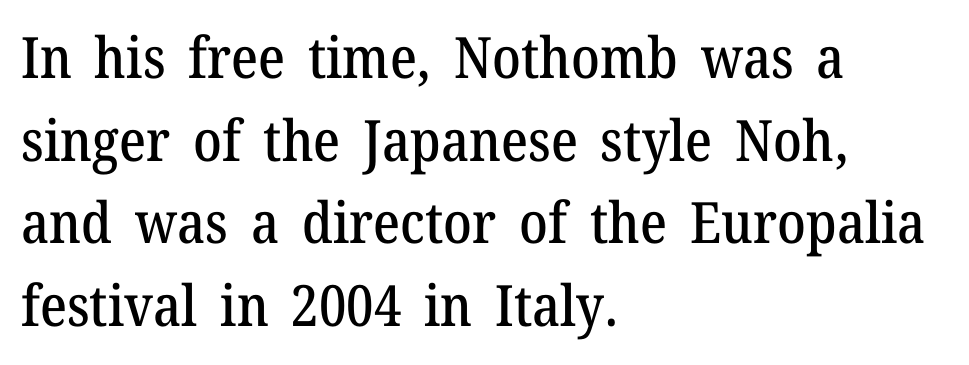
Q: Is the text italic (slanted)? A: No, it is upright.
Q: Is the typeface a serif or a sans-serif typeface? A: Serif.
Q: Is the text underlined? A: No.
Q: How is the paragraph aligned? A: Left-aligned.
Q: Is the spacing between letters normal or unusually wide? A: Normal.
Q: Is the spacing between lines tight, normal or loose? A: Normal.
Q: Width (condensed, normal, or wide)? A: Normal.
Q: Stroke contrast? A: Medium.
Q: x-height? A: Medium.
Q: Monospaced? A: No.
